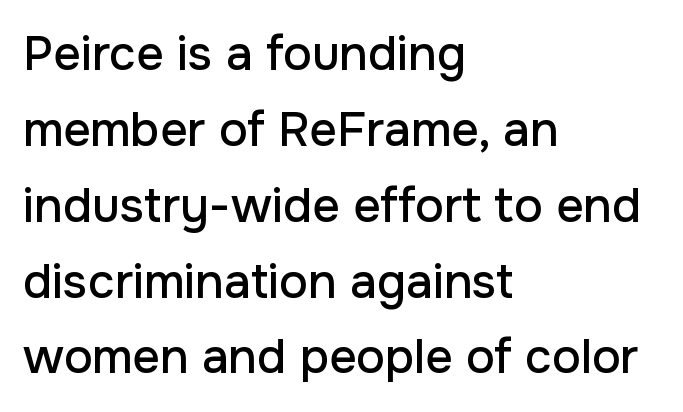
The image shows 48 px sans-serif type, upright; set left-aligned, normal line spacing (1.58x), normal letter spacing, not underlined; low stroke contrast and a medium x-height.
